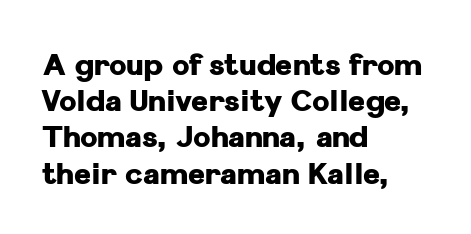
Anything drawn beneath the words? Only blank space. Upright lettering throughout. Line beginnings align vertically; line endings do not. These lines carry a lot of weight — the face is fully bold.
